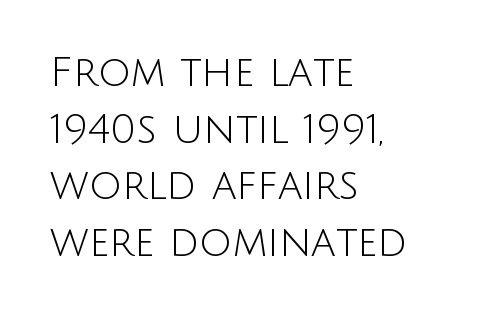
The type family on display is of the sans-serif kind. Characters remain perfectly vertical along every line. Line beginnings align vertically; line endings do not. You could not count columns in this text — the font is proportionally spaced. Regarding leading, the lines here are spaced in the standard way.
